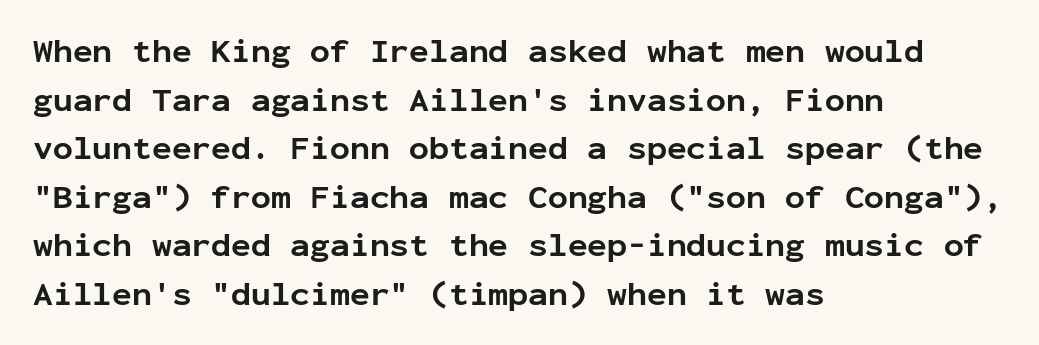
Check the space under the baseline: it is left empty. Examine the stroke ends and you'll find no serifs. Looks like terminal output: every glyph gets an equal slot. Upright lettering throughout. This rendering leaves character spacing at its baseline value.
